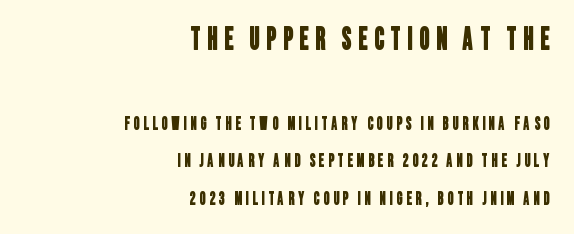
{"serif": "no", "width": "condensed", "stroke_contrast": "low", "x_height": "large", "monospaced": "no", "underline": "no", "align": "right", "line_spacing": "loose", "line_spacing_ratio": 2.09, "letter_spacing": "wide", "letter_spacing_em": 0.22, "larger_block": "first", "size_ratio": 1.72, "glyph_px": 31}
